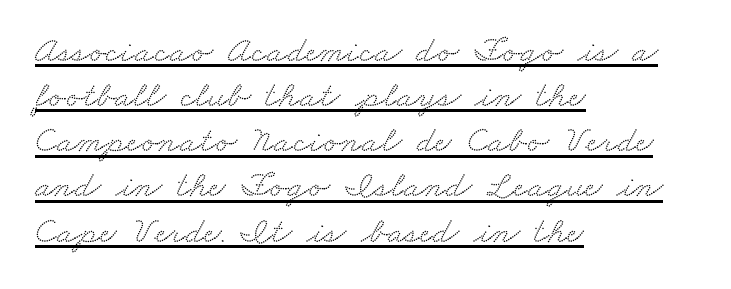
{"serif": "yes", "width": "wide", "stroke_contrast": "medium", "x_height": "small", "monospaced": "no", "underline": "yes", "align": "left", "line_spacing_ratio": 1.22, "letter_spacing": "normal", "letter_spacing_em": 0.0, "glyph_px": 37}
